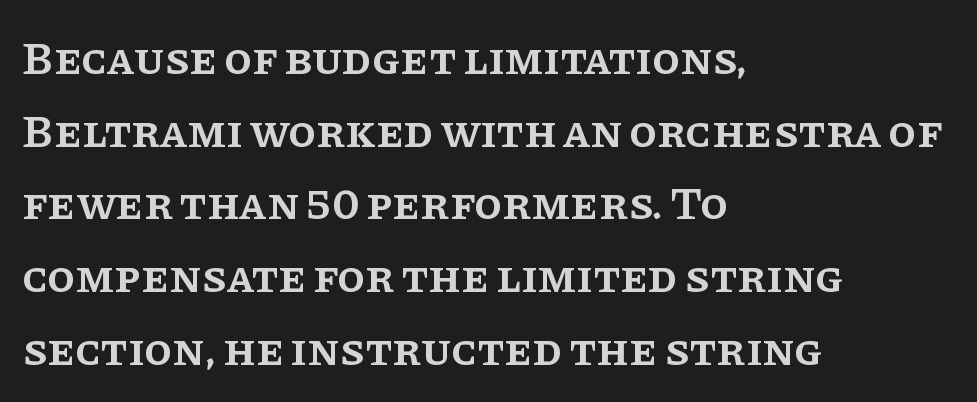
The image shows 46 px semibold serif type, upright; set left-aligned, normal line spacing (1.58x), normal letter spacing, not underlined; low stroke contrast and a large x-height.
